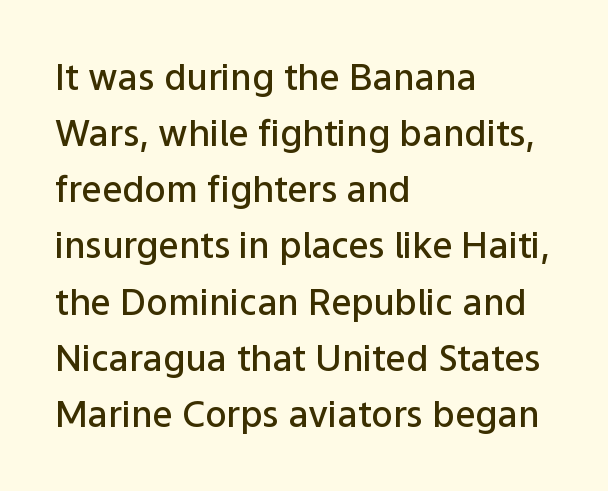
Q: Is the text bold? A: Semi-bold.
Q: Is the text italic (slanted)? A: No, it is upright.
Q: Is the typeface a serif or a sans-serif typeface? A: Sans-serif.
Q: Is the text underlined? A: No.
Q: How is the paragraph aligned? A: Left-aligned.
Q: Is the spacing between letters normal or unusually wide? A: Normal.
Q: Is the spacing between lines tight, normal or loose? A: Normal.
Q: Width (condensed, normal, or wide)? A: Normal.
Q: Stroke contrast? A: Low.
Q: x-height? A: Medium.
Q: Monospaced? A: No.
